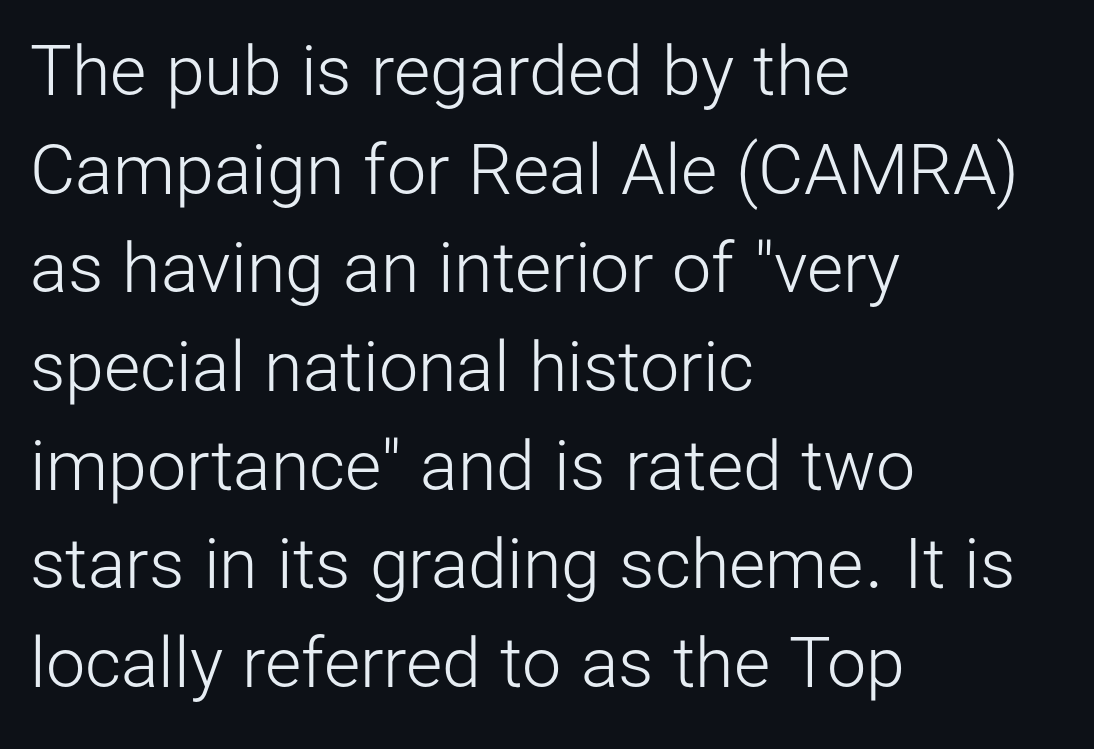
Each new line begins a customary step beneath the previous one. Ink coverage per letter is moderate at most. Do the letters lean? They stand straight. These lines are rendered in a variable-pitch font. The passage is arranged the way most books set body copy — flush left. No extra tracking has been applied to these lines.
